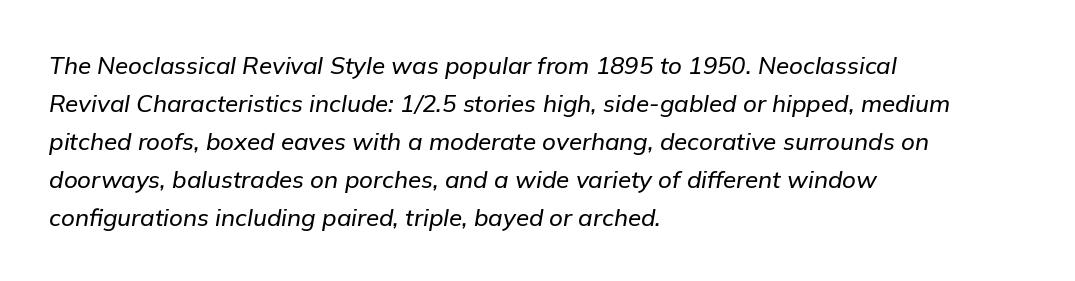
The words here are not underlined. Regular leading. Italic: yes, the glyphs are oblique. Default kerning and tracking; the words read as compact shapes. Line starts are locked; line ends wander.
